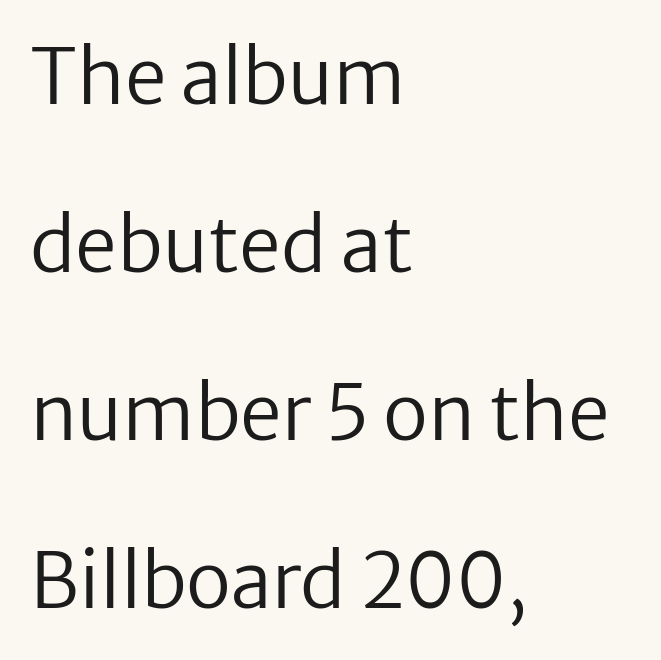
{"serif": "no", "italic": "no", "bold": "no", "weight": "regular", "width": "normal", "stroke_contrast": "low", "x_height": "medium", "monospaced": "no", "underline": "no", "align": "left", "line_spacing": "loose", "line_spacing_ratio": 2.24, "letter_spacing": "normal", "letter_spacing_em": 0.0, "glyph_px": 75}
